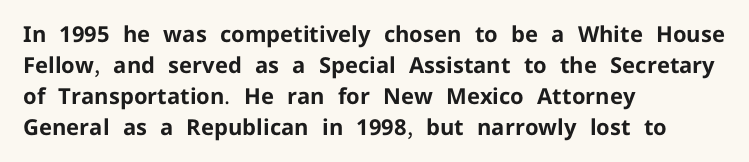
The image shows 22 px bold type, upright; set left-aligned, normal line spacing (1.41x), normal letter spacing, not underlined.
